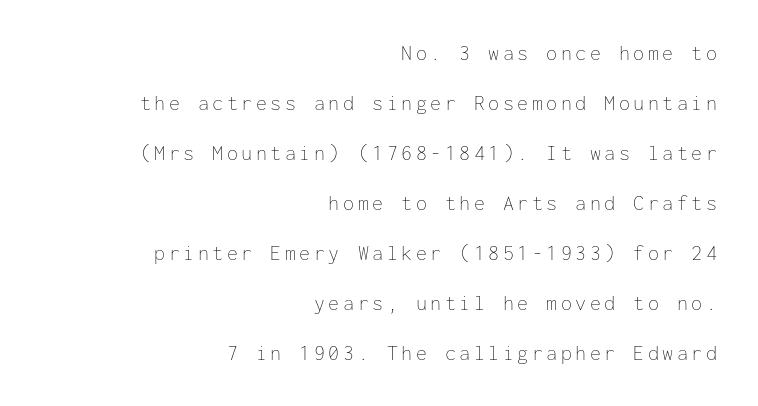
The image shows 22 px text type, upright; set right-aligned, loose line spacing (2.27x), not underlined.
